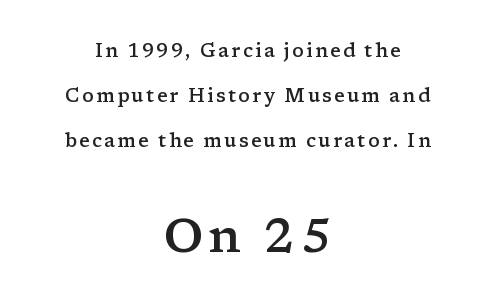
How would I describe the line gaps? Wide and relaxed. The rendering enlarges the type as you move from the upper chunk to the lower. The string is rendered with underlining switched off. The rag falls on both sides of this text block equally.
